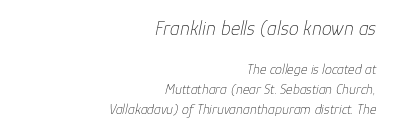
The image shows 20 px text type, italic (leaning right); set right-aligned, normal line spacing (1.41x), normal letter spacing, not underlined; the first (top) block is 1.43x larger.
